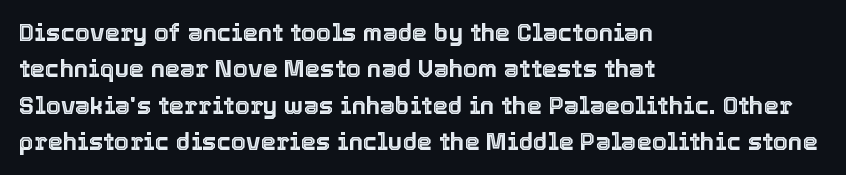
Q: Is the text italic (slanted)? A: No, it is upright.
Q: Is the text underlined? A: No.
Q: How is the paragraph aligned? A: Left-aligned.
Q: Is the spacing between letters normal or unusually wide? A: Normal.
Q: Is the spacing between lines tight, normal or loose? A: Normal.
